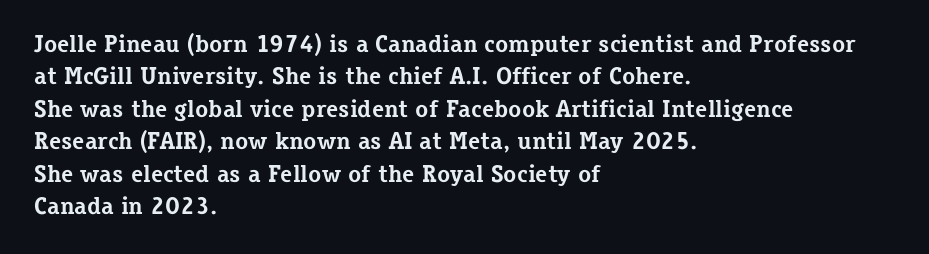
Q: Is the text bold? A: Yes.
Q: Is the text italic (slanted)? A: No, it is upright.
Q: Is the text underlined? A: No.
Q: How is the paragraph aligned? A: Left-aligned.
Q: Is the spacing between letters normal or unusually wide? A: Normal.
Q: Is the spacing between lines tight, normal or loose? A: Normal.
